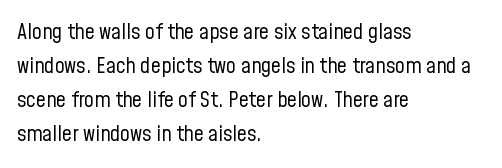
{"italic": "no", "bold": "no", "underline": "no", "align": "left", "line_spacing": "normal", "line_spacing_ratio": 1.55, "letter_spacing": "normal", "letter_spacing_em": 0.0, "glyph_px": 22}
